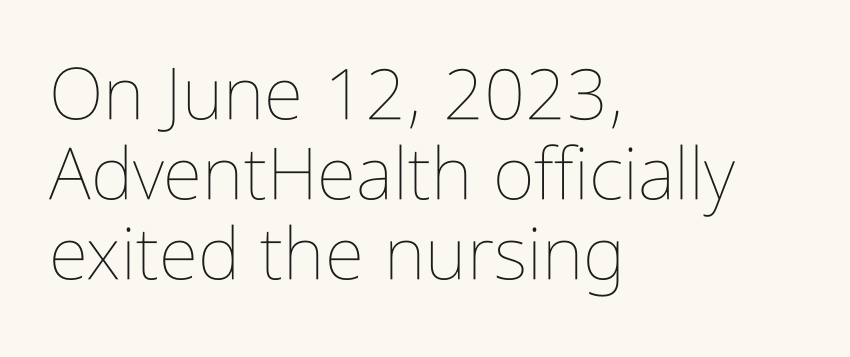
{"italic": "no", "bold": "no", "weight": "thin", "width": "condensed", "stroke_contrast": "low", "x_height": "medium", "monospaced": "no", "underline": "no", "align": "left", "line_spacing": "tight", "line_spacing_ratio": 1.11, "letter_spacing": "normal", "letter_spacing_em": 0.0, "glyph_px": 72}
